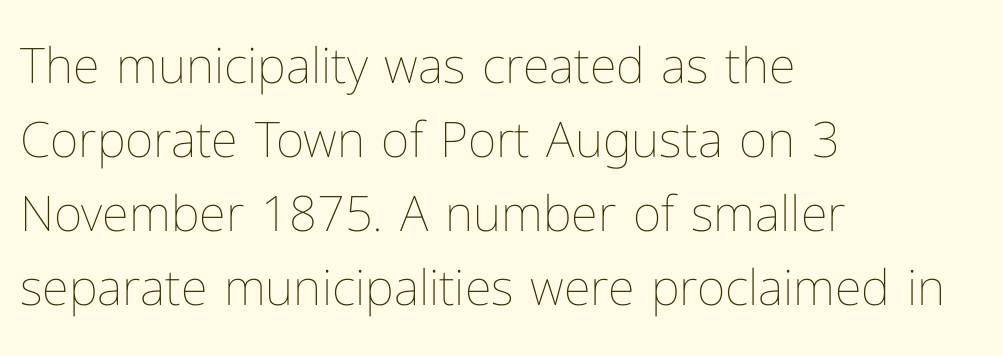
This is roman type, the default non-slanted kind. The typeface has the unassuming heft of standard copy or less. Honestly, the row spacing looks completely unremarkable. Where is the straight margin? On the left. Descender tails drop into unmarked territory.
